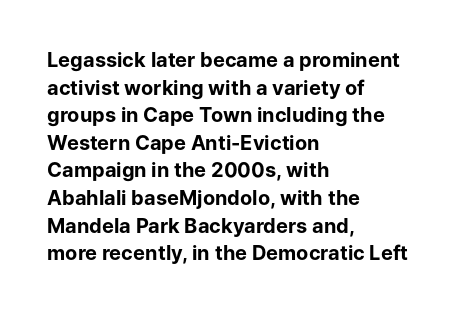
{"italic": "no", "bold": "yes", "underline": "no", "align": "left", "line_spacing": "normal", "line_spacing_ratio": 1.38, "letter_spacing": "normal", "letter_spacing_em": 0.0, "glyph_px": 20}
